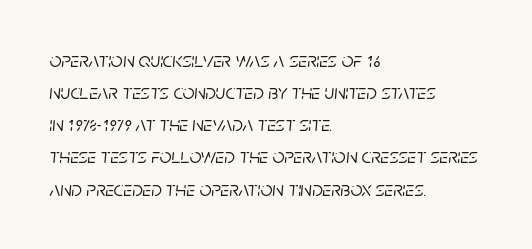
The specimen omits any rule beneath the text block's lines. The glyphs look as if they've been sheared to an angle. Honestly, the letter spacing is just normal — you wouldn't notice it. This sample keeps an unexceptional amount of space between lines. These lines are set flush left with a ragged right edge.
